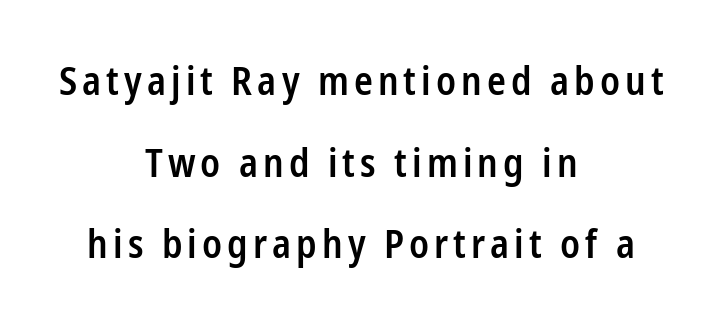
Descender tails drop into unmarked territory. Ordinary non-slanted type is in use. Each letter's strokes conclude bluntly, with no projecting serifs. Spacing verdict: proportional, widths tailored to each character. The paragraph shown floats in the horizontal middle. Quick note: interline space is abundant.
